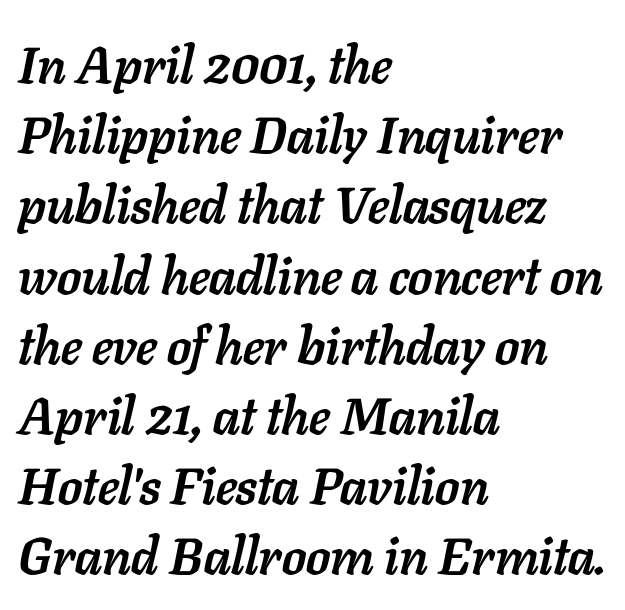
Q: Is the text bold? A: Yes.
Q: Is the text italic (slanted)? A: Yes, it leans right by about 11 degrees.
Q: Is the text underlined? A: No.
Q: How is the paragraph aligned? A: Left-aligned.
Q: Is the spacing between letters normal or unusually wide? A: Normal.
Q: Is the spacing between lines tight, normal or loose? A: Normal.
Q: Width (condensed, normal, or wide)? A: Normal.
Q: Stroke contrast? A: Low.
Q: x-height? A: Medium.
Q: Monospaced? A: No.
